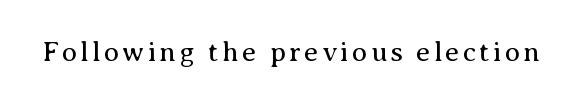
The image shows 28 px regular-weight serif type, upright; set not underlined; medium stroke contrast and a medium x-height.
